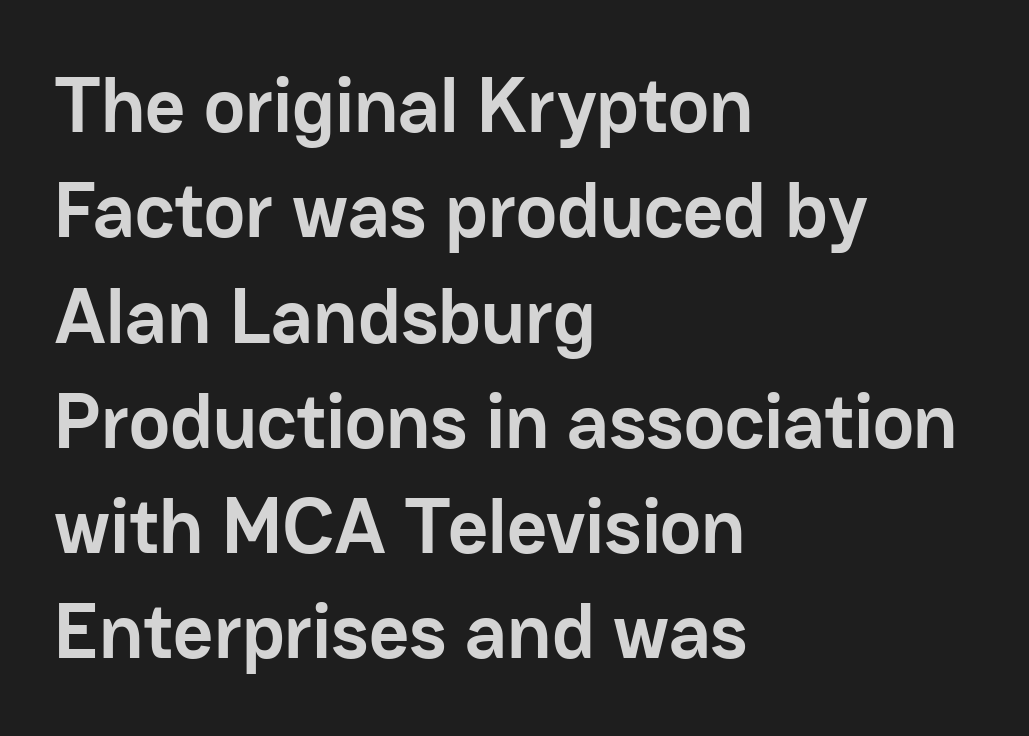
The image shows 78 px semibold sans-serif type, upright; set left-aligned, normal line spacing (1.35x), normal letter spacing, not underlined; low stroke contrast and a medium x-height.
